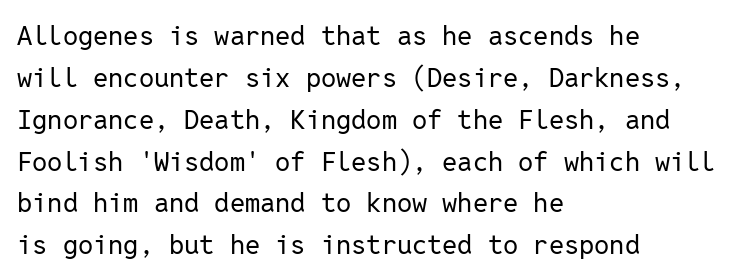
{"italic": "no", "bold": "no", "underline": "no", "align": "left", "line_spacing": "normal", "line_spacing_ratio": 1.55, "letter_spacing": "normal", "letter_spacing_em": 0.0, "glyph_px": 27}
